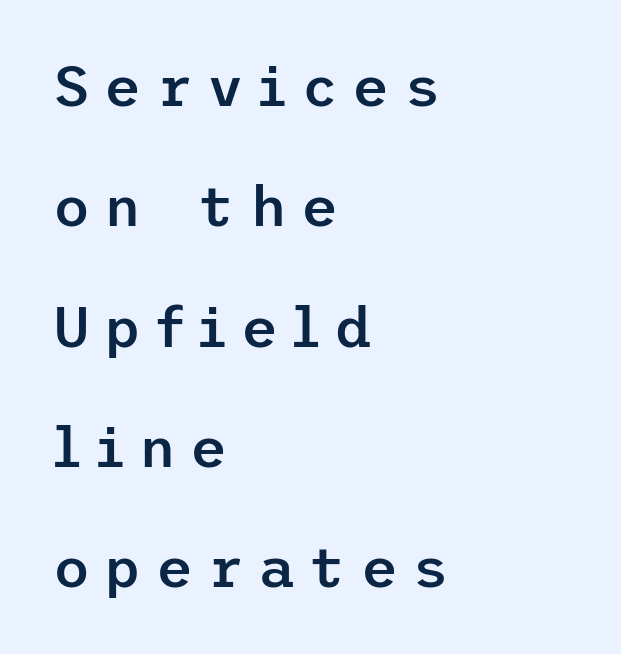
Q: Is the text bold? A: Semi-bold.
Q: Is the text italic (slanted)? A: No, it is upright.
Q: Is the typeface a serif or a sans-serif typeface? A: Sans-serif.
Q: Is the text underlined? A: No.
Q: How is the paragraph aligned? A: Left-aligned.
Q: Is the spacing between letters normal or unusually wide? A: Unusually wide.
Q: Is the spacing between lines tight, normal or loose? A: Loose.
Q: Width (condensed, normal, or wide)? A: Normal.
Q: Stroke contrast? A: Low.
Q: x-height? A: Medium.
